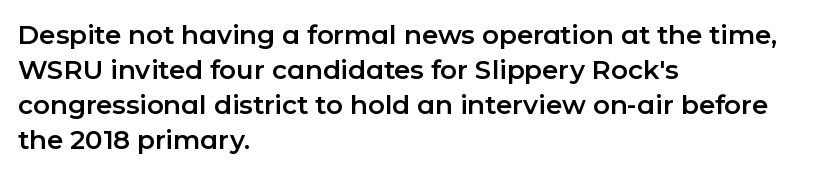
The image shows 26 px text type, upright; set left-aligned, normal line spacing (1.35x), normal letter spacing, not underlined.
